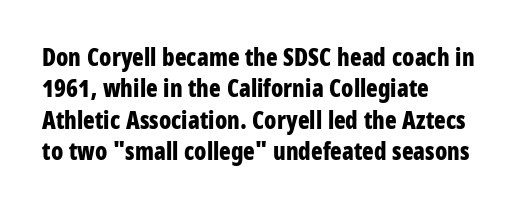
Q: Is the text bold? A: Yes.
Q: Is the text italic (slanted)? A: No, it is upright.
Q: Is the text underlined? A: No.
Q: How is the paragraph aligned? A: Left-aligned.
Q: Is the spacing between letters normal or unusually wide? A: Normal.
Q: Is the spacing between lines tight, normal or loose? A: Normal.
